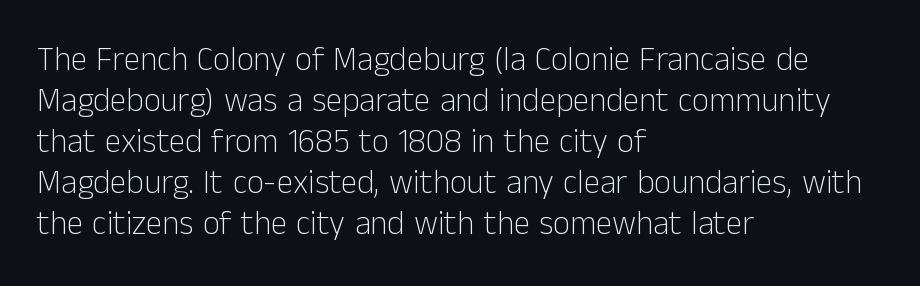
Visually the block forms a straight wall on the left and a jagged coastline on the right. Varying glyph widths throughout — classic text-font behaviour. If you drew a line through each stem, it would be perfectly vertical. These lines keep a tight, regular rhythm from letter to letter.
